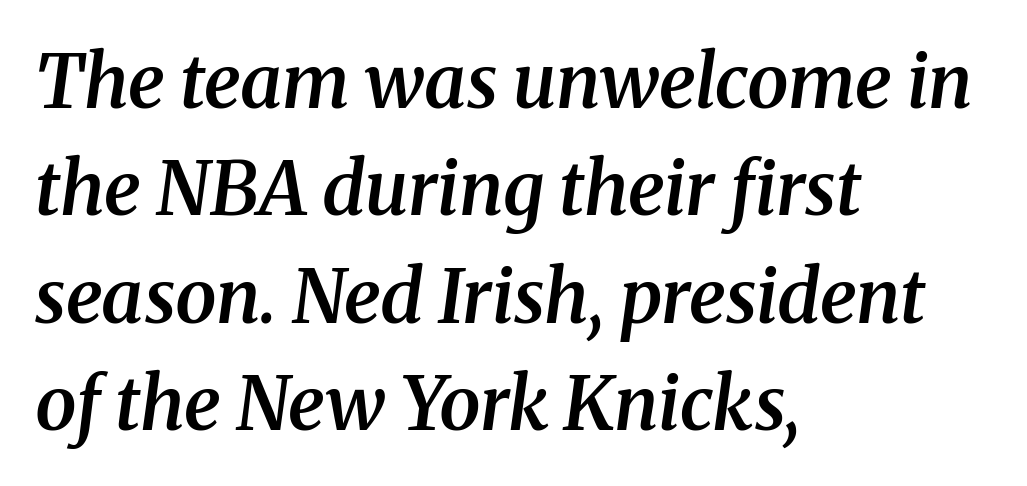
Q: Is the text bold? A: Semi-bold.
Q: Is the text italic (slanted)? A: Yes, it leans right by about 8 degrees.
Q: Is the typeface a serif or a sans-serif typeface? A: Serif.
Q: Is the text underlined? A: No.
Q: How is the paragraph aligned? A: Left-aligned.
Q: Is the spacing between letters normal or unusually wide? A: Normal.
Q: Is the spacing between lines tight, normal or loose? A: Normal.
Q: Width (condensed, normal, or wide)? A: Normal.
Q: Stroke contrast? A: Medium.
Q: x-height? A: Medium.
Q: Monospaced? A: No.
